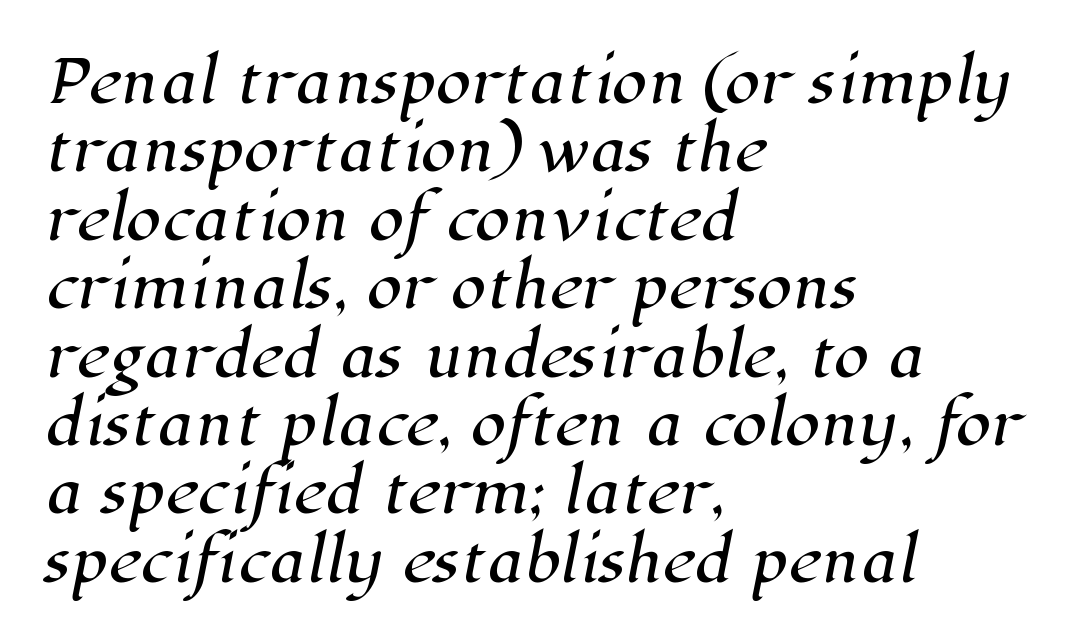
Q: Is the typeface a serif or a sans-serif typeface? A: Serif.
Q: Is the text underlined? A: No.
Q: How is the paragraph aligned? A: Left-aligned.
Q: Is the spacing between letters normal or unusually wide? A: Normal.
Q: Width (condensed, normal, or wide)? A: Normal.
Q: Stroke contrast? A: High.
Q: x-height? A: Medium.
Q: Monospaced? A: No.
